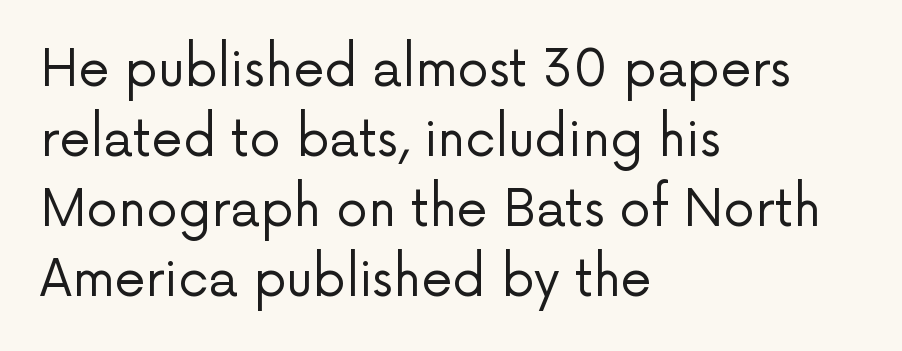
Q: Is the text bold? A: No.
Q: Is the text italic (slanted)? A: No, it is upright.
Q: Is the typeface a serif or a sans-serif typeface? A: Sans-serif.
Q: Is the text underlined? A: No.
Q: How is the paragraph aligned? A: Left-aligned.
Q: Is the spacing between letters normal or unusually wide? A: Normal.
Q: Is the spacing between lines tight, normal or loose? A: Normal.
Q: Width (condensed, normal, or wide)? A: Normal.
Q: Stroke contrast? A: Low.
Q: x-height? A: Medium.
Q: Monospaced? A: No.
